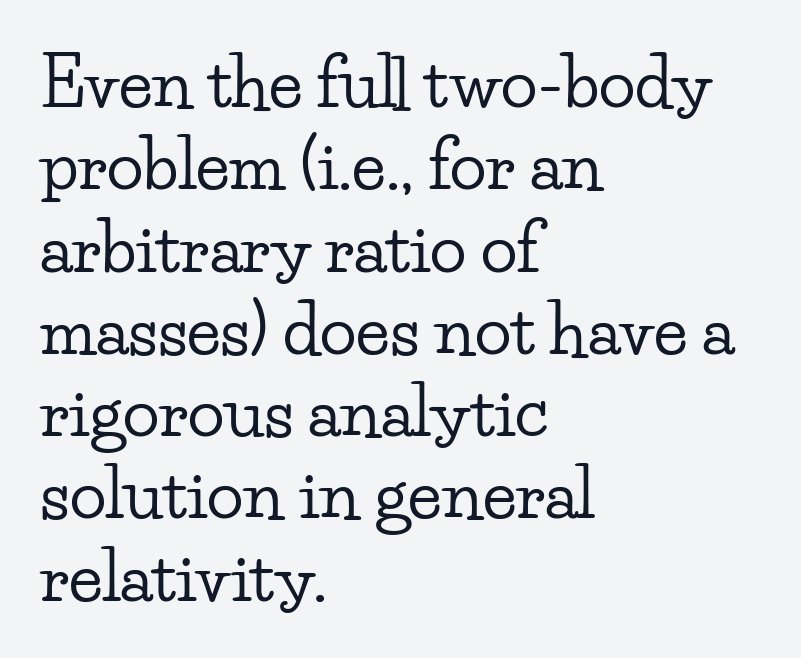
Varying glyph widths throughout — classic text-font behaviour. The line texture is even and compact thanks to regular tracking. The lettering holds an erect, upright posture throughout. Letters rest on an invisible, unmarked baseline.
